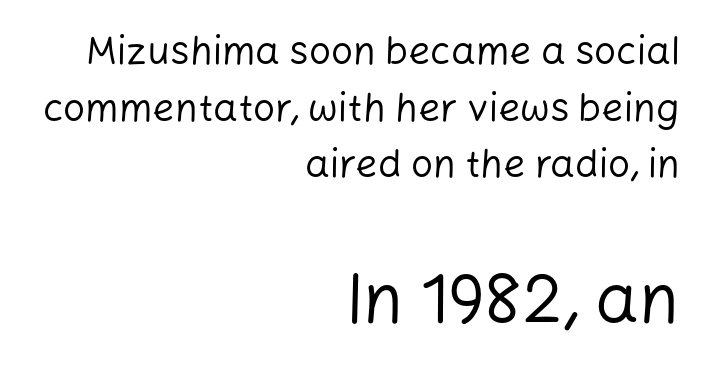
Q: Is the text bold? A: No.
Q: Is the text italic (slanted)? A: No, it is upright.
Q: Is the typeface a serif or a sans-serif typeface? A: Sans-serif.
Q: Is the text underlined? A: No.
Q: How is the paragraph aligned? A: Right-aligned.
Q: Is the spacing between letters normal or unusually wide? A: Normal.
Q: Is the spacing between lines tight, normal or loose? A: Normal.
Q: Which block of text is set in a larger size, the first (top) or the second (bottom)? A: The second (bottom) one.
Q: Width (condensed, normal, or wide)? A: Normal.
Q: Stroke contrast? A: Low.
Q: x-height? A: Medium.
Q: Monospaced? A: No.
